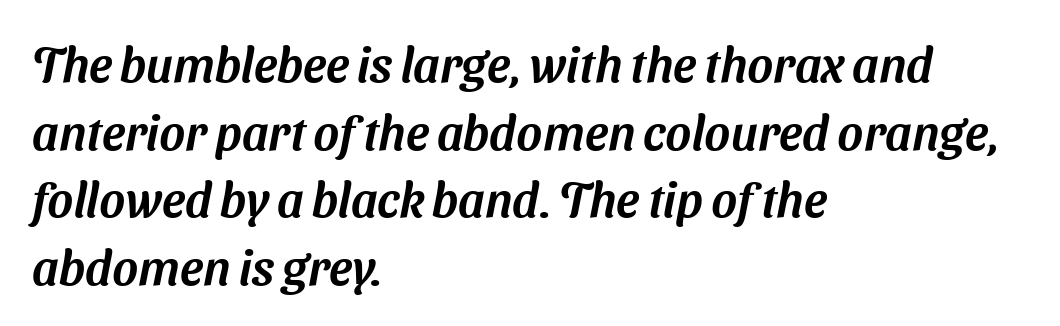
The image shows 49 px sans-serif type; set left-aligned, normal line spacing (1.38x), normal letter spacing, not underlined; medium stroke contrast and a medium x-height.
